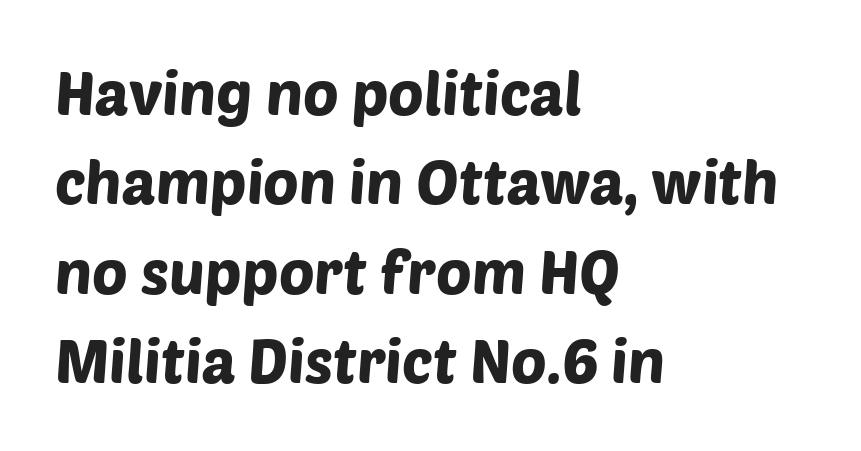
The image shows 60 px sans-serif type; set left-aligned, normal line spacing (1.49x), normal letter spacing, not underlined; low stroke contrast and a large x-height.
